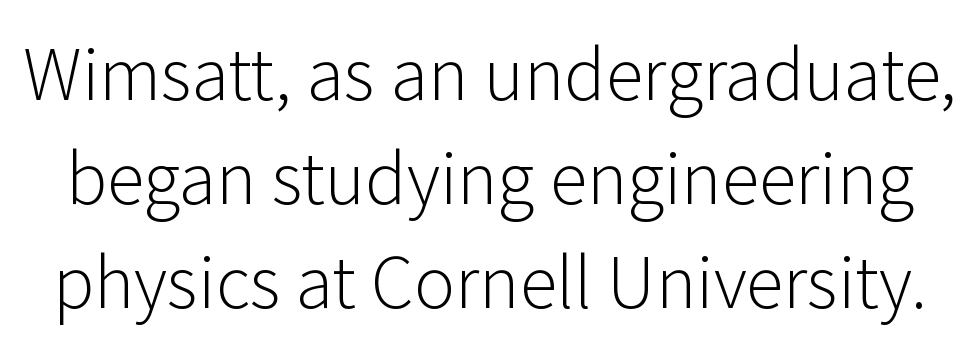
The image shows 69 px light sans-serif type, upright; set normal line spacing (1.51x), normal letter spacing, not underlined; low stroke contrast and a medium x-height.
